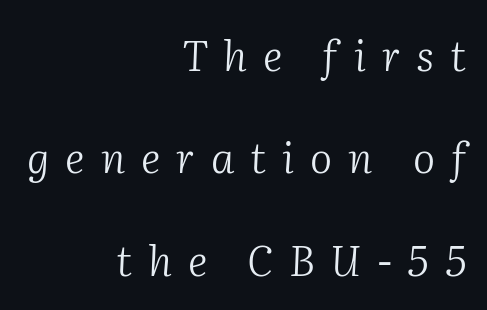
{"serif": "yes", "italic": "yes", "lean": "right", "slant_degrees": 2, "bold": "no", "weight": "light", "width": "normal", "stroke_contrast": "medium", "x_height": "medium", "monospaced": "no", "underline": "no", "align": "right", "line_spacing": "loose", "line_spacing_ratio": 2.44, "letter_spacing": "wide", "letter_spacing_em": 0.38, "glyph_px": 42}
